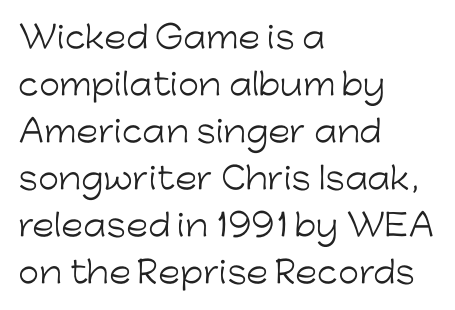
A roman cut, with each character standing at attention. Here the designer chose a conventional face with non-uniform glyph widths. Plain, unruled lines of type. The block of text has a typical density, with ordinary space between rows. The face used here is a sans, in the tradition of grotesques and geometrics. Line starts are locked; line ends wander.
